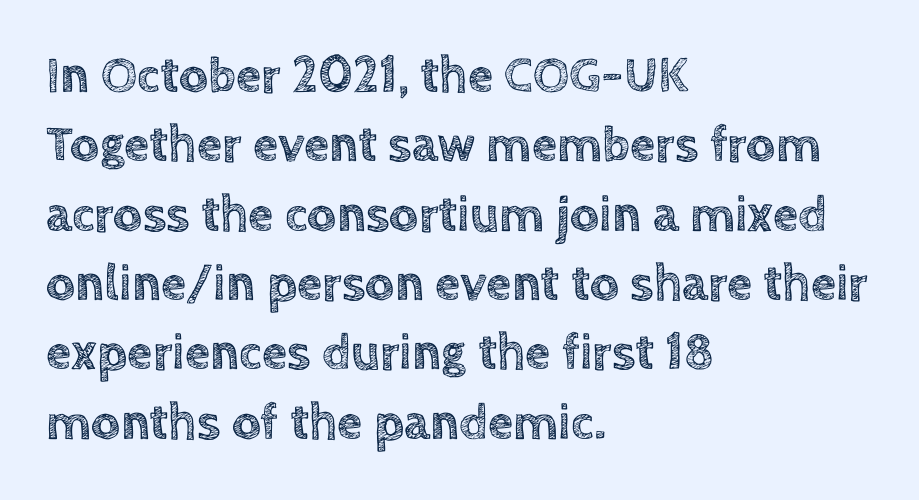
Q: Is the text italic (slanted)? A: No, it is upright.
Q: Is the text underlined? A: No.
Q: How is the paragraph aligned? A: Left-aligned.
Q: Is the spacing between letters normal or unusually wide? A: Normal.
Q: Is the spacing between lines tight, normal or loose? A: Normal.
Q: Width (condensed, normal, or wide)? A: Normal.
Q: x-height? A: Large.
Q: Monospaced? A: No.
